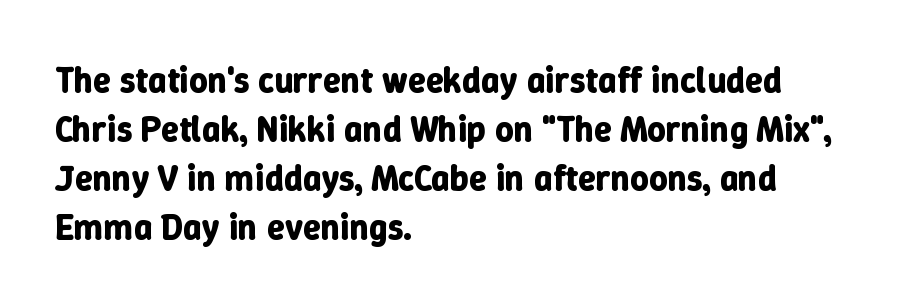
Do the letters lean? They stand straight. Normally led — the rows are evenly, conventionally spaced. The letters sit at their default tracking, neither squeezed nor spread. Only glyphs here, with clear space below each row. Heft: maximum for text — a bold.
